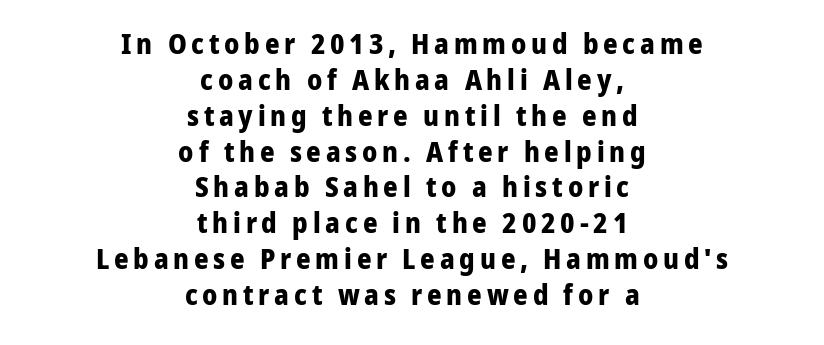
If you measured baseline to baseline, you'd find a middling distance. Each row of text sits above clean, open space. The compositor balanced each line on the midline. You can tell it's not italic because the verticals are truly vertical.
